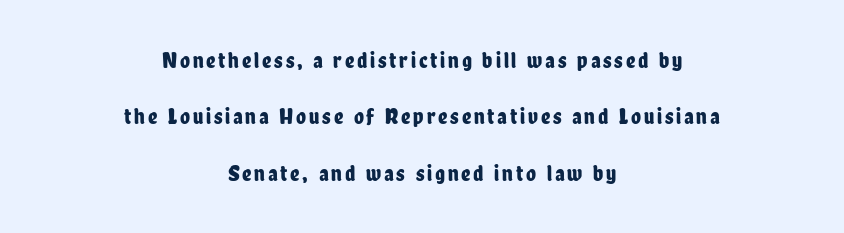
{"italic": "no", "underline": "no", "align": "center", "line_spacing": "loose", "line_spacing_ratio": 2.45, "glyph_px": 23}
